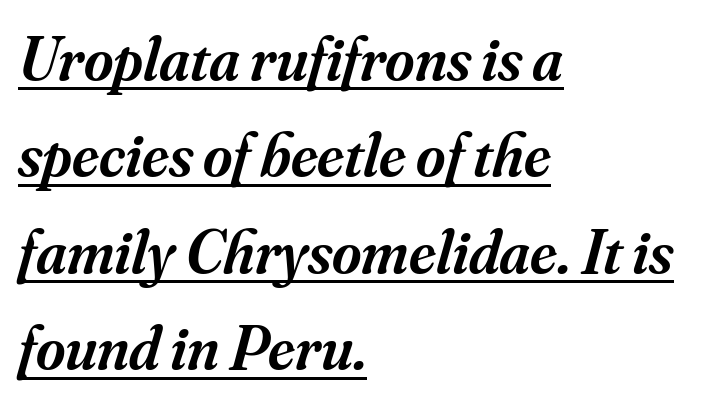
Q: Is the text bold? A: Semi-bold.
Q: Is the text italic (slanted)? A: Yes, it leans right by about 16 degrees.
Q: Is the typeface a serif or a sans-serif typeface? A: Serif.
Q: Is the text underlined? A: Yes.
Q: How is the paragraph aligned? A: Left-aligned.
Q: Is the spacing between letters normal or unusually wide? A: Normal.
Q: Is the spacing between lines tight, normal or loose? A: Normal.
Q: Width (condensed, normal, or wide)? A: Normal.
Q: Stroke contrast? A: Medium.
Q: x-height? A: Small.
Q: Monospaced? A: No.
